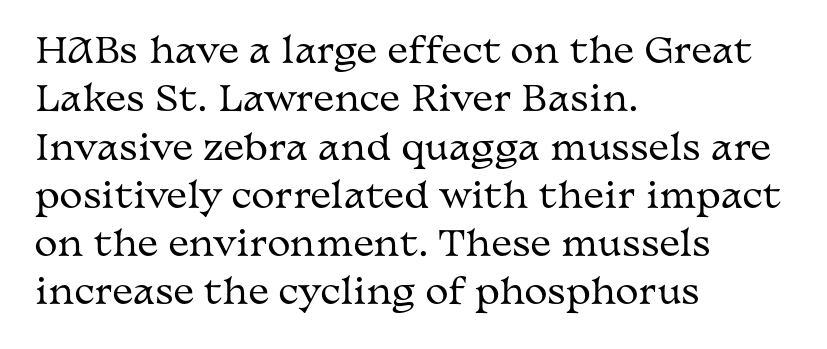
The image shows 35 px regular-weight, wide serif type, upright; set left-aligned, normal line spacing (1.38x), normal letter spacing, not underlined; medium stroke contrast and a medium x-height.
